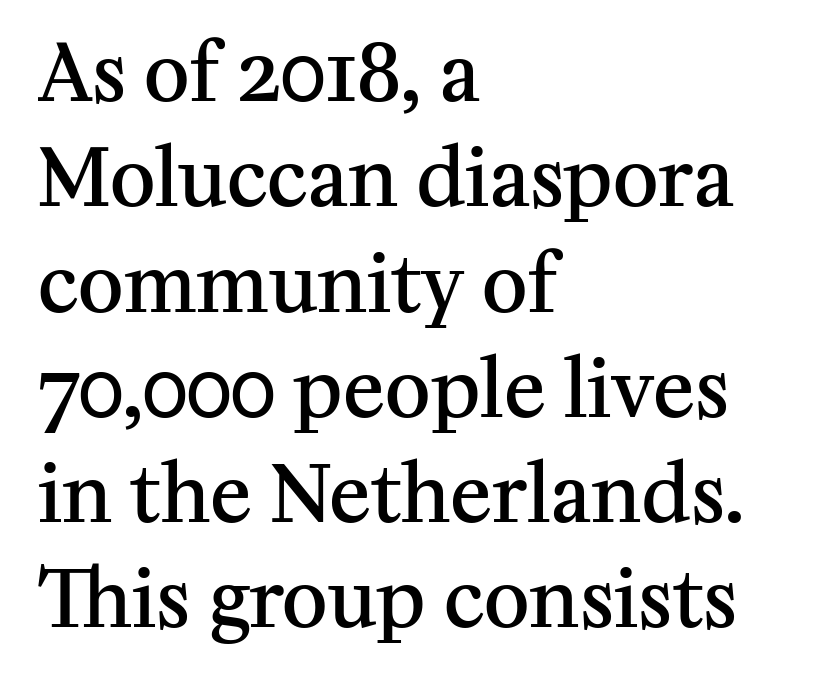
Q: Is the text bold? A: Semi-bold.
Q: Is the text italic (slanted)? A: No, it is upright.
Q: Is the typeface a serif or a sans-serif typeface? A: Serif.
Q: Is the text underlined? A: No.
Q: How is the paragraph aligned? A: Left-aligned.
Q: Is the spacing between letters normal or unusually wide? A: Normal.
Q: Is the spacing between lines tight, normal or loose? A: Normal.
Q: Width (condensed, normal, or wide)? A: Normal.
Q: Stroke contrast? A: Medium.
Q: x-height? A: Medium.
Q: Monospaced? A: No.
